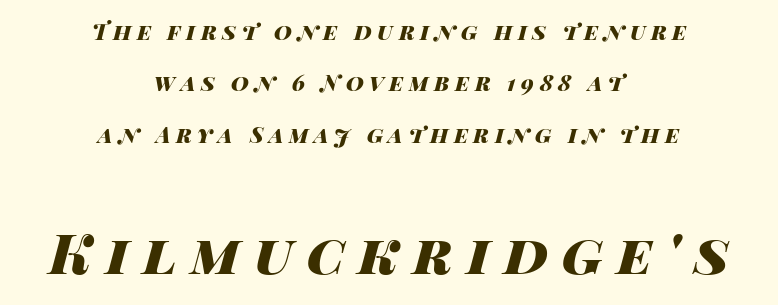
The image shows 55 px heavy, wide type, italic (leaning right); set centered, loose line spacing (2.34x), unusually wide letter spacing (+0.25 em), not underlined; the second (bottom) block is 2.5x larger; high stroke contrast and a large x-height.
